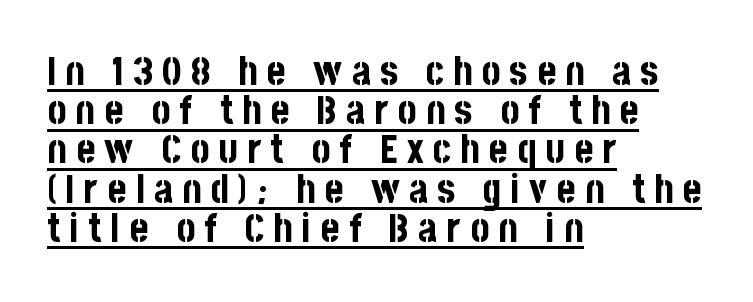
Q: Is the text bold? A: Yes.
Q: Is the text italic (slanted)? A: No, it is upright.
Q: Is the typeface a serif or a sans-serif typeface? A: Sans-serif.
Q: Is the text underlined? A: Yes.
Q: How is the paragraph aligned? A: Left-aligned.
Q: Is the spacing between letters normal or unusually wide? A: Unusually wide.
Q: Is the spacing between lines tight, normal or loose? A: Tight.
Q: Width (condensed, normal, or wide)? A: Condensed.
Q: Stroke contrast? A: Low.
Q: x-height? A: Large.
Q: Monospaced? A: No.
